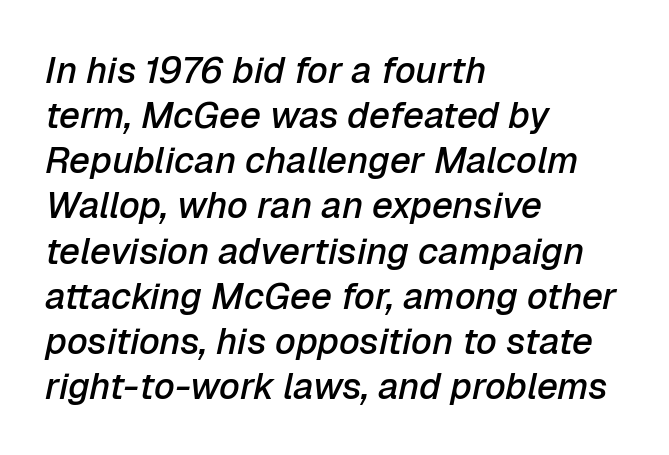
How heavy is the stroke? Medium-heavy — a semibold, shy of bold. Notice how the stems are inclined rather than vertical — that's the hallmark of italics. These lines stack with their left ends in a neat column. Unmarked baselines from the first word to the last.
